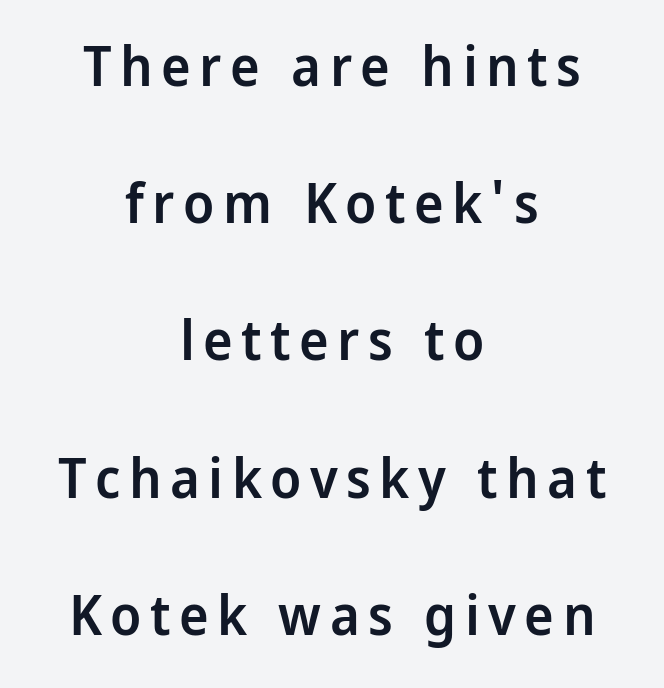
Q: Is the text bold? A: Semi-bold.
Q: Is the text italic (slanted)? A: No, it is upright.
Q: Is the typeface a serif or a sans-serif typeface? A: Sans-serif.
Q: Is the text underlined? A: No.
Q: How is the paragraph aligned? A: Centered.
Q: Is the spacing between lines tight, normal or loose? A: Loose.
Q: Width (condensed, normal, or wide)? A: Condensed.
Q: Stroke contrast? A: Low.
Q: x-height? A: Large.
Q: Monospaced? A: No.
